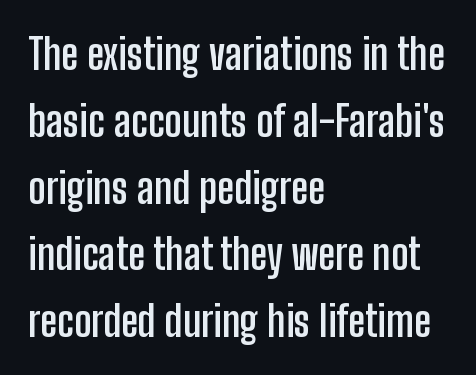
Q: Is the text bold? A: Yes.
Q: Is the text italic (slanted)? A: No, it is upright.
Q: Is the typeface a serif or a sans-serif typeface? A: Sans-serif.
Q: Is the text underlined? A: No.
Q: How is the paragraph aligned? A: Left-aligned.
Q: Is the spacing between letters normal or unusually wide? A: Normal.
Q: Is the spacing between lines tight, normal or loose? A: Normal.
Q: Width (condensed, normal, or wide)? A: Condensed.
Q: Stroke contrast? A: Low.
Q: x-height? A: Medium.
Q: Monospaced? A: No.
